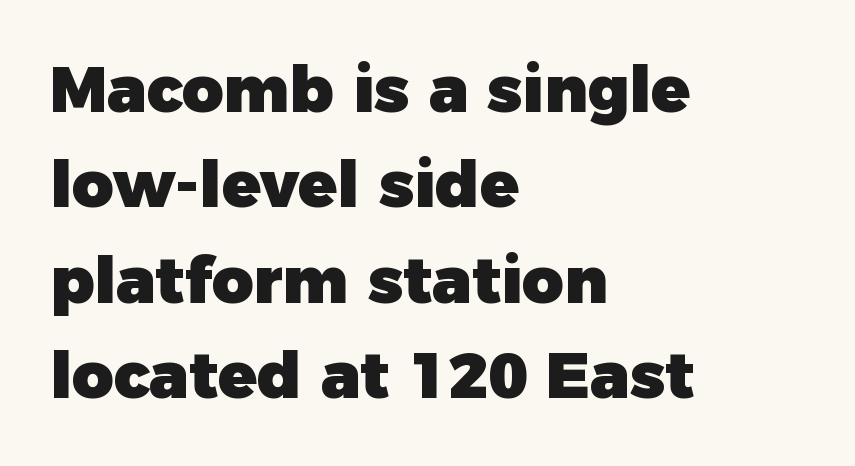
{"serif": "no", "italic": "no", "bold": "yes", "weight": "heavy", "width": "normal", "stroke_contrast": "low", "x_height": "medium", "monospaced": "no", "underline": "no", "align": "left", "line_spacing": "normal", "line_spacing_ratio": 1.49, "letter_spacing": "normal", "letter_spacing_em": 0.0, "glyph_px": 64}
